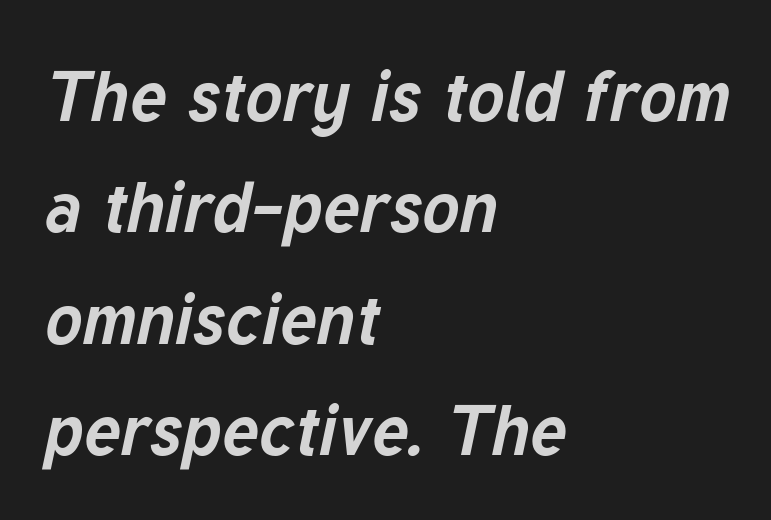
Glyph-to-glyph distance matches everyday printed text. Summary of vertical rhythm: regular, with standard interline spacing. Descenders hang freely into open space. Looks like regular typesetting: each glyph gets only the width it needs. What weight is shown? A full bold with thick strokes. Reading down the block, your eye returns to a fixed left position each line.
